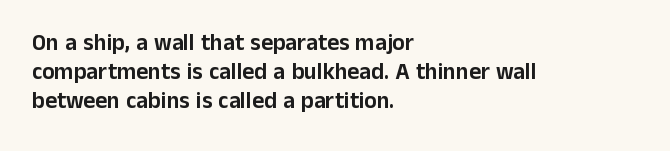
The image shows 23 px text type, upright; set left-aligned, normal line spacing (1.26x), normal letter spacing, not underlined.
